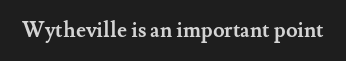
Q: Is the text bold? A: Yes.
Q: Is the text italic (slanted)? A: No, it is upright.
Q: Is the text underlined? A: No.
Q: Is the spacing between letters normal or unusually wide? A: Normal.
